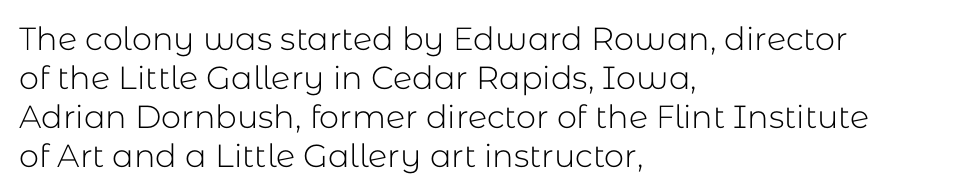
Descenders are the only things crossing below the line. Honestly, the letter spacing is just normal — you wouldn't notice it. The axis of the letterforms is exactly vertical. A light-to-regular cut is what we see here. Proportional: the letters do not fall into vertical columns.
